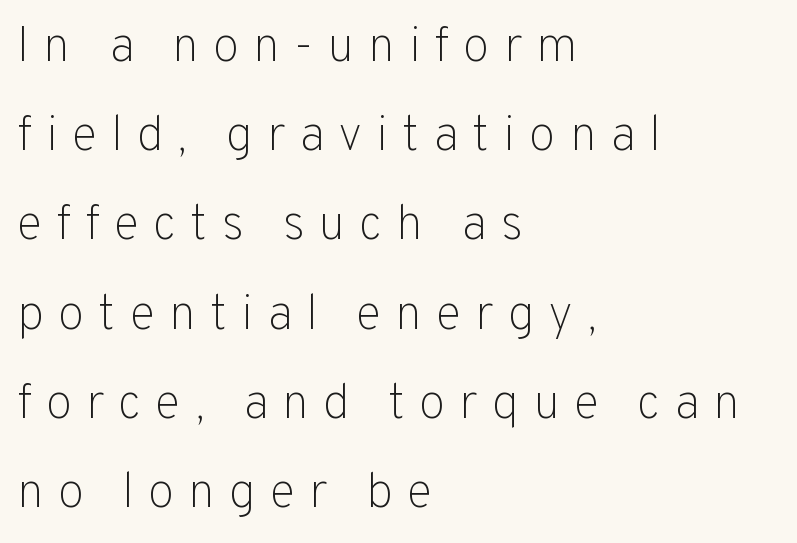
Q: Is the text bold? A: No.
Q: Is the text italic (slanted)? A: No, it is upright.
Q: Is the typeface a serif or a sans-serif typeface? A: Sans-serif.
Q: Is the text underlined? A: No.
Q: How is the paragraph aligned? A: Left-aligned.
Q: Is the spacing between letters normal or unusually wide? A: Unusually wide.
Q: Width (condensed, normal, or wide)? A: Normal.
Q: Stroke contrast? A: Low.
Q: x-height? A: Medium.
Q: Monospaced? A: No.
